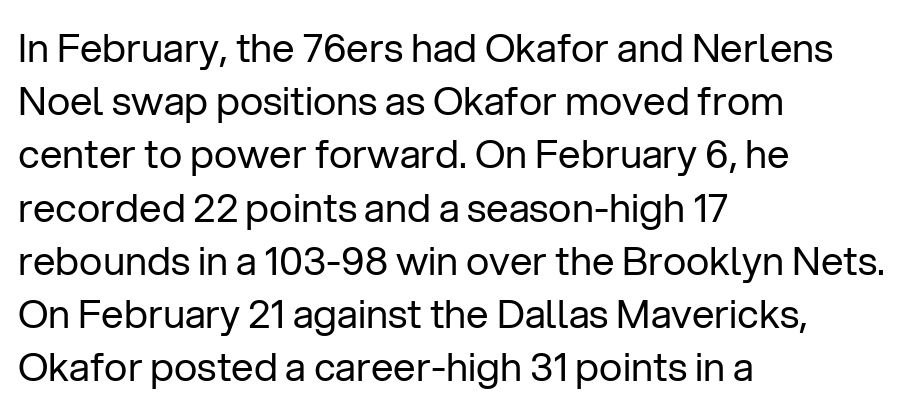
{"serif": "no", "italic": "no", "bold": "no", "weight": "regular", "width": "normal", "stroke_contrast": "low", "x_height": "medium", "monospaced": "no", "underline": "no", "align": "left", "line_spacing": "normal", "line_spacing_ratio": 1.33, "letter_spacing": "normal", "letter_spacing_em": 0.0, "glyph_px": 40}
